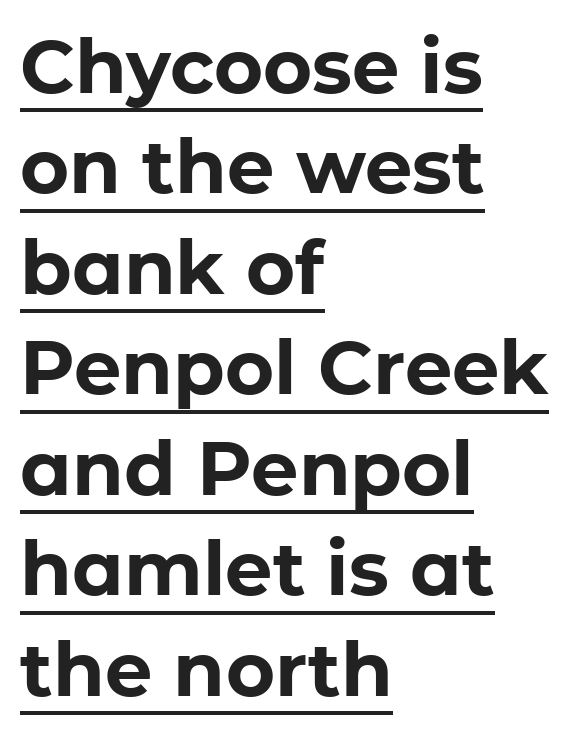
Q: Is the text bold? A: Yes.
Q: Is the text italic (slanted)? A: No, it is upright.
Q: Is the typeface a serif or a sans-serif typeface? A: Sans-serif.
Q: Is the text underlined? A: Yes.
Q: How is the paragraph aligned? A: Left-aligned.
Q: Is the spacing between letters normal or unusually wide? A: Normal.
Q: Is the spacing between lines tight, normal or loose? A: Normal.
Q: Width (condensed, normal, or wide)? A: Normal.
Q: Stroke contrast? A: Low.
Q: x-height? A: Medium.
Q: Monospaced? A: No.
